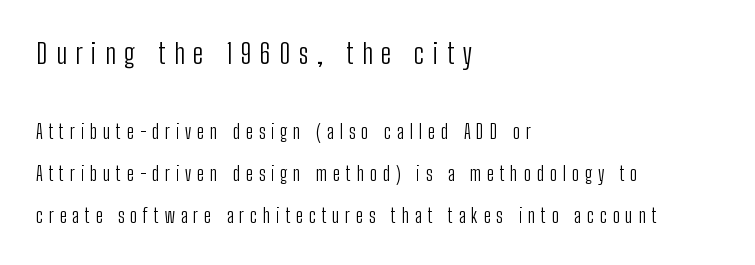
It's the straight-up-and-down kind of type. Here the designer chose a conventional face with non-uniform glyph widths. A typesetter would call this heavily tracked-out type. The weight would be labelled regular, book, light, or lighter still.
